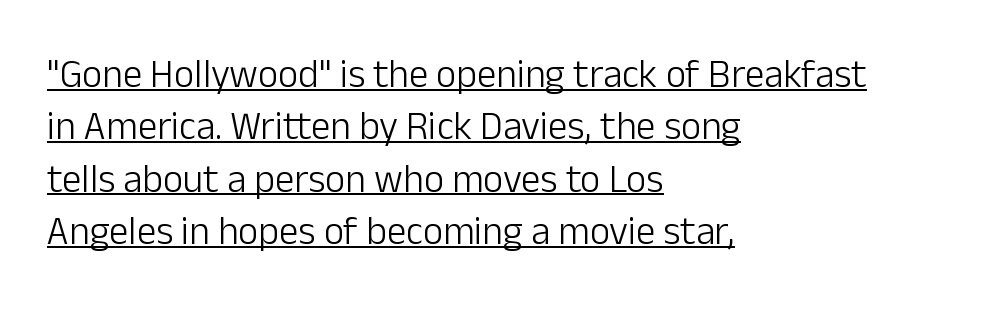
{"serif": "no", "italic": "no", "bold": "no", "weight": "light", "width": "normal", "stroke_contrast": "low", "x_height": "medium", "monospaced": "no", "underline": "yes", "align": "left", "line_spacing": "normal", "line_spacing_ratio": 1.34, "letter_spacing": "normal", "letter_spacing_em": 0.0, "glyph_px": 39}
